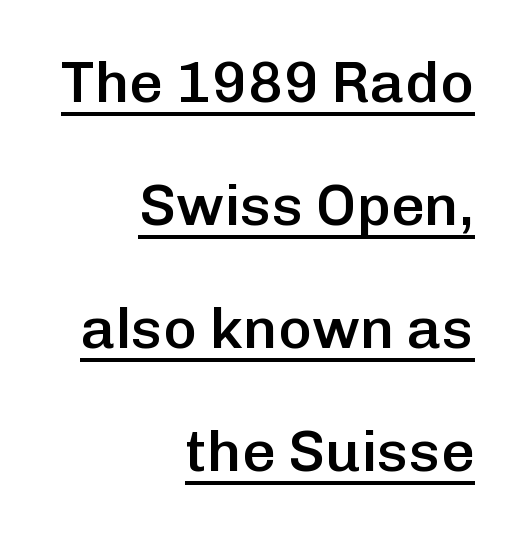
Compared with typical body copy, the letter spacing here is the same. The letters advance in unequal steps, a hallmark of proportional type. Underline: present. Type style note: lacks serifs. Does the lettering tilt? It doesn't — this is upright. Does the weight exceed regular? Yes, but only to semibold.
